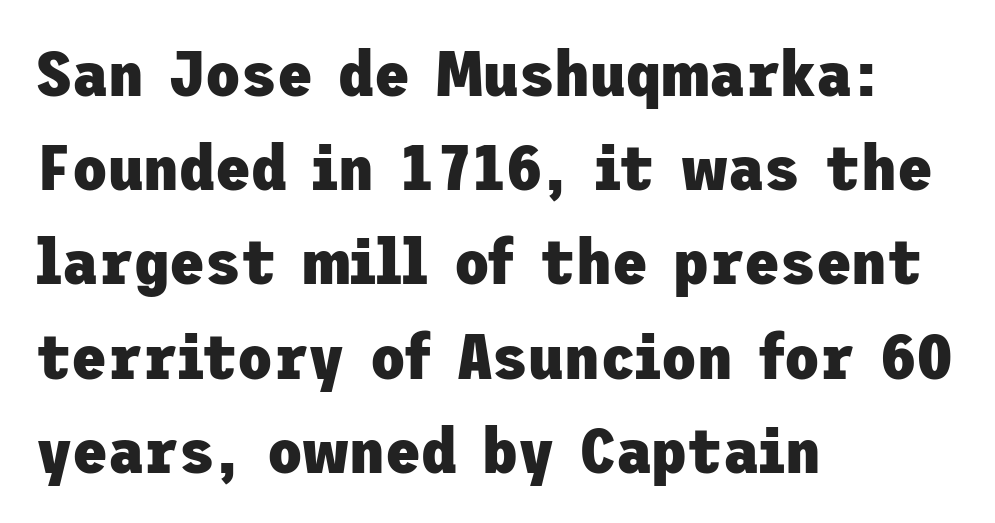
Short note: letters normally spaced. The typesetter chose a ragged-right arrangement here. Italic? Not at all — the glyphs are vertical. Normally led — the rows are evenly, conventionally spaced. Letters rest on an invisible, unmarked baseline.
